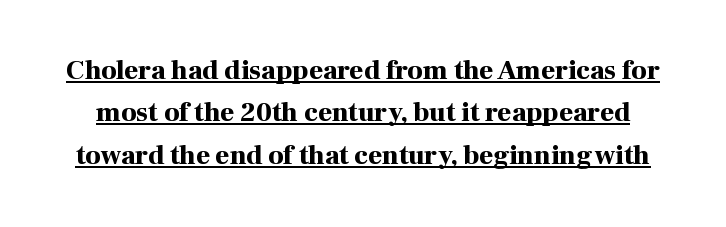
{"italic": "no", "bold": "yes", "underline": "yes", "line_spacing": "normal", "line_spacing_ratio": 1.57, "letter_spacing": "normal", "letter_spacing_em": 0.0, "glyph_px": 27}
